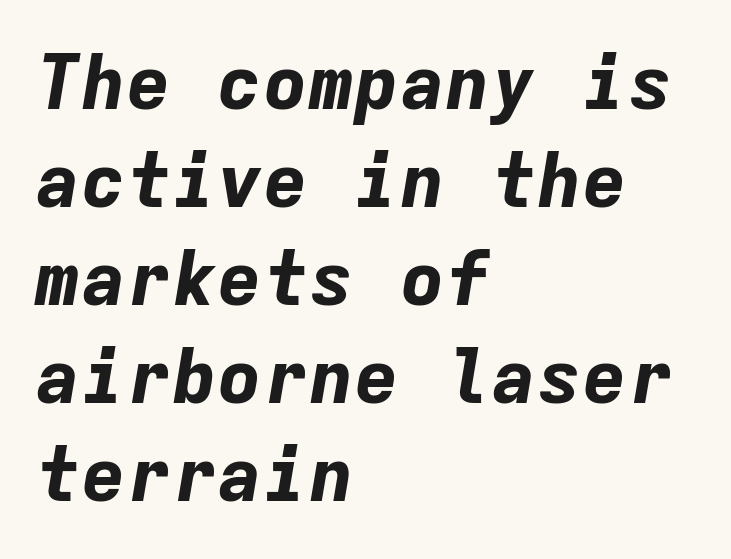
{"italic": "yes", "lean": "right", "slant_degrees": 9, "bold": "yes", "weight": "bold", "width": "normal", "stroke_contrast": "low", "x_height": "medium", "monospaced": "yes", "underline": "no", "align": "left", "line_spacing": "normal", "line_spacing_ratio": 1.29, "letter_spacing": "normal", "letter_spacing_em": 0.0, "glyph_px": 76}
